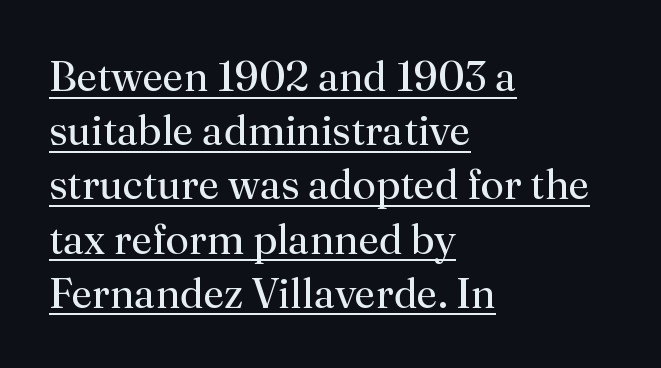
{"serif": "yes", "italic": "no", "bold": "no", "weight": "regular", "width": "normal", "stroke_contrast": "medium", "x_height": "small", "monospaced": "no", "underline": "yes", "align": "left", "line_spacing": "normal", "line_spacing_ratio": 1.29, "letter_spacing": "normal", "letter_spacing_em": 0.0, "glyph_px": 42}
